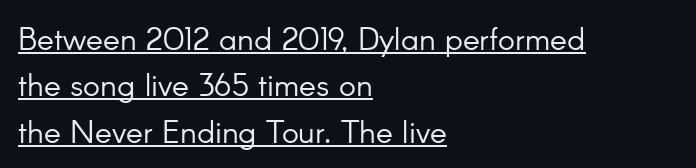
The image shows 32 px light sans-serif type, upright; set left-aligned, normal line spacing (1.45x), normal letter spacing, underlined; low stroke contrast and a small x-height.
